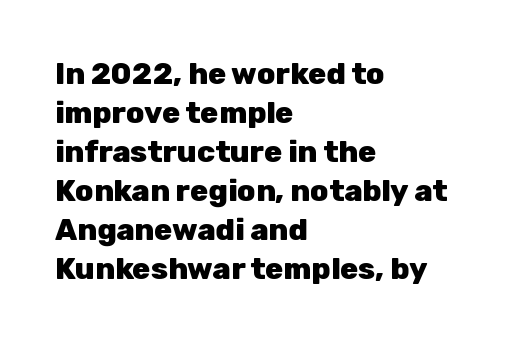
{"serif": "no", "italic": "no", "bold": "yes", "weight": "heavy", "width": "normal", "stroke_contrast": "low", "x_height": "medium", "monospaced": "no", "underline": "no", "align": "left", "line_spacing": "normal", "line_spacing_ratio": 1.3, "letter_spacing": "normal", "letter_spacing_em": 0.0, "glyph_px": 30}
